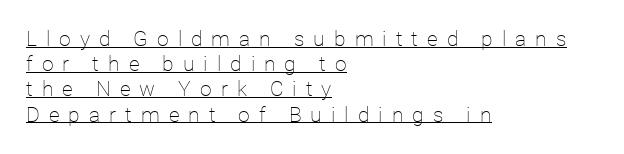
{"italic": "no", "bold": "no", "underline": "yes", "align": "left", "line_spacing_ratio": 1.2, "letter_spacing": "wide", "letter_spacing_em": 0.43, "glyph_px": 21}
